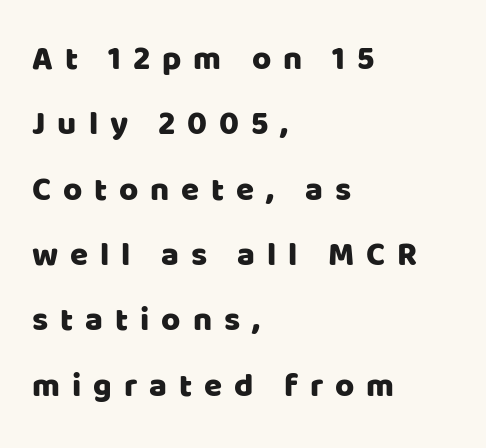
{"serif": "no", "italic": "no", "width": "normal", "stroke_contrast": "low", "x_height": "large", "monospaced": "no", "underline": "no", "align": "left", "line_spacing": "loose", "line_spacing_ratio": 1.98, "letter_spacing": "wide", "letter_spacing_em": 0.36, "glyph_px": 33}
